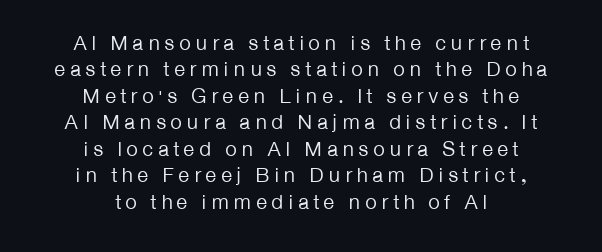
The image shows 21 px text type, upright; set centered, normal line spacing (1.26x), not underlined.
